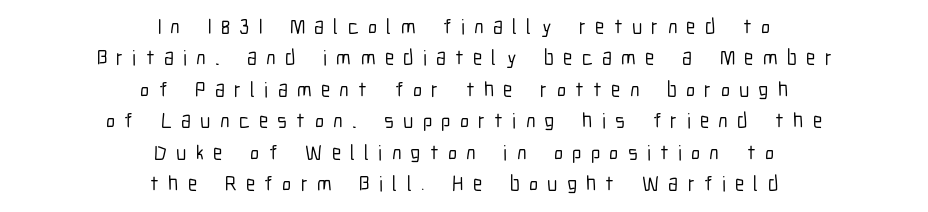
The words here are not underlined. The setting favours the middle, as headings and verse often do. This sample uses expanded letter spacing, leaving extra air between glyphs. These lines sit exactly where default settings would place them. Posture: upright roman.
